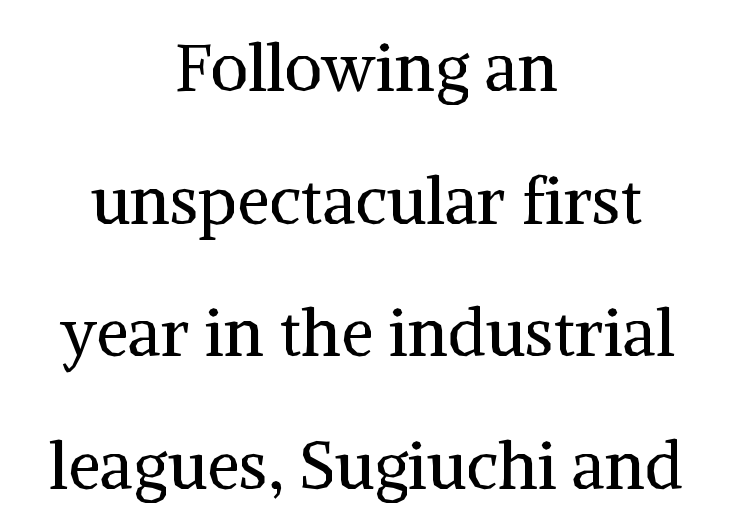
The image shows 66 px regular-weight serif type, upright; set centered, loose line spacing (2.01x), normal letter spacing, not underlined; medium stroke contrast and a medium x-height.
